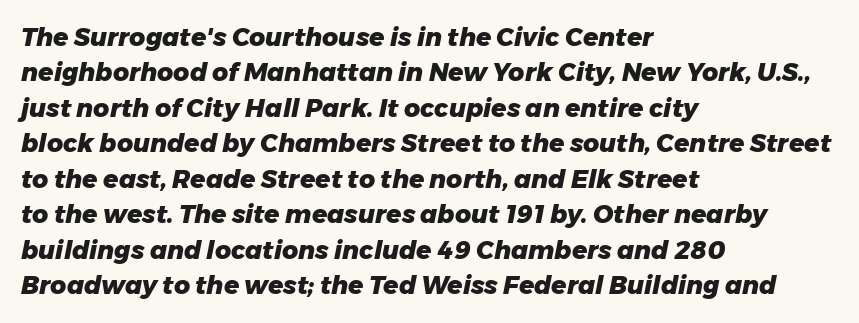
Q: Is the text bold? A: Yes.
Q: Is the text italic (slanted)? A: Yes, it leans right by about 11 degrees.
Q: Is the text underlined? A: No.
Q: How is the paragraph aligned? A: Left-aligned.
Q: Is the spacing between letters normal or unusually wide? A: Normal.
Q: Is the spacing between lines tight, normal or loose? A: Normal.
